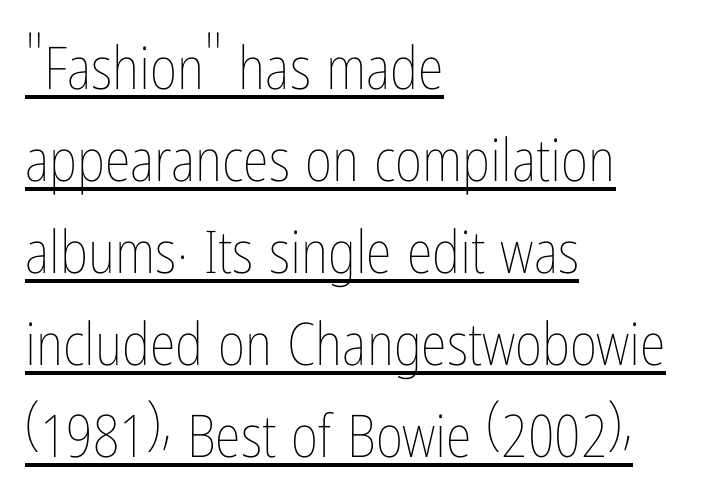
Check the space under the baseline: a stroke is drawn there. The rows are spaced the way most documents space them. The typesetter chose a ragged-right arrangement here. No extra tracking has been applied to these lines. These lines are rendered in a variable-pitch font.
